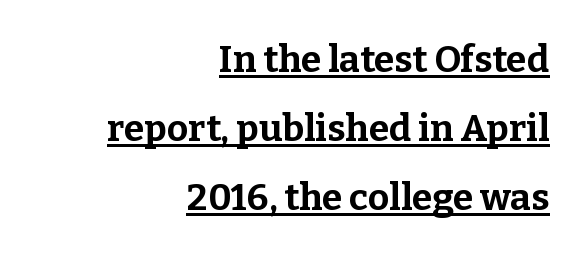
Q: Is the text bold? A: Yes.
Q: Is the text italic (slanted)? A: No, it is upright.
Q: Is the typeface a serif or a sans-serif typeface? A: Serif.
Q: Is the text underlined? A: Yes.
Q: How is the paragraph aligned? A: Right-aligned.
Q: Is the spacing between letters normal or unusually wide? A: Normal.
Q: Width (condensed, normal, or wide)? A: Normal.
Q: Stroke contrast? A: Low.
Q: x-height? A: Medium.
Q: Monospaced? A: No.
